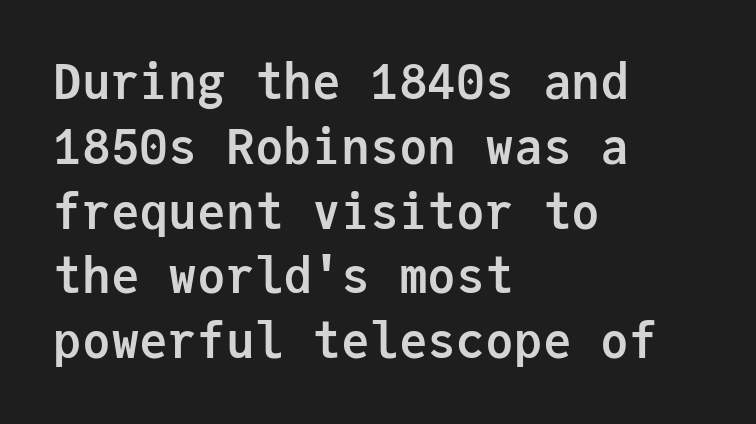
{"serif": "no", "italic": "no", "bold": "yes", "weight": "semibold", "width": "normal", "stroke_contrast": "low", "x_height": "medium", "monospaced": "yes", "underline": "no", "align": "left", "line_spacing": "normal", "line_spacing_ratio": 1.35, "letter_spacing": "normal", "letter_spacing_em": 0.0, "glyph_px": 48}
